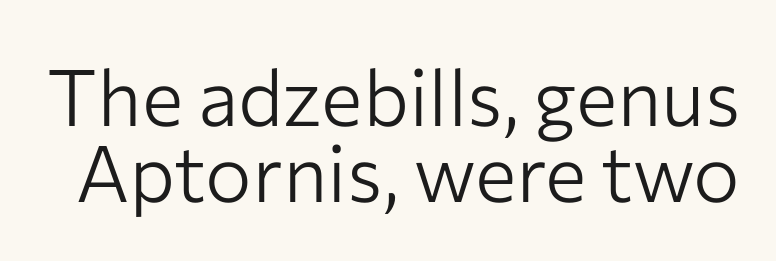
The face used here is rendered with its standard letterfit. Does the lettering tilt? It doesn't — this is upright. The font family rendered here belongs to the sans-serif group. Looks like regular typesetting: each glyph gets only the width it needs. Clear beneath every line of the passage.
